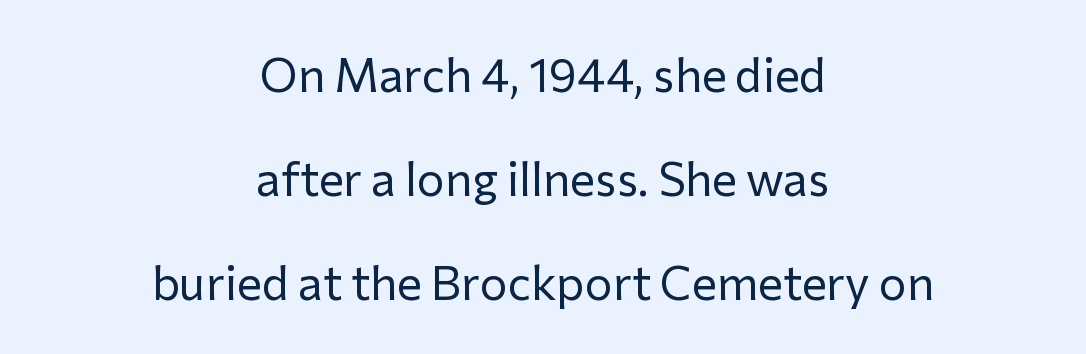
The image shows 47 px regular-weight sans-serif type, upright; set centered, loose line spacing (2.21x), normal letter spacing, not underlined; low stroke contrast and a medium x-height.
